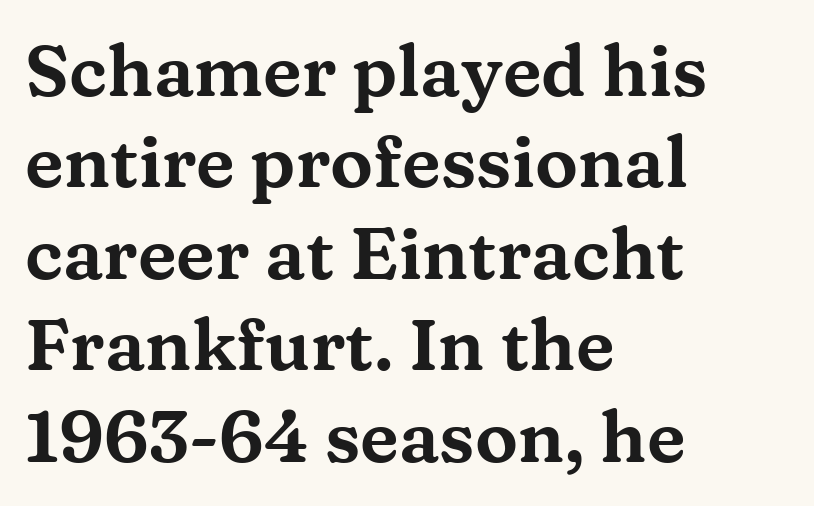
The rendering anchors every line to the left-hand side. Check the space under the baseline: it is left empty. Look at the tracking — it's just the regular setting, nothing added. Characters remain perfectly vertical along every line. Character widths vary here, with narrow letters taking less room than wide ones.
